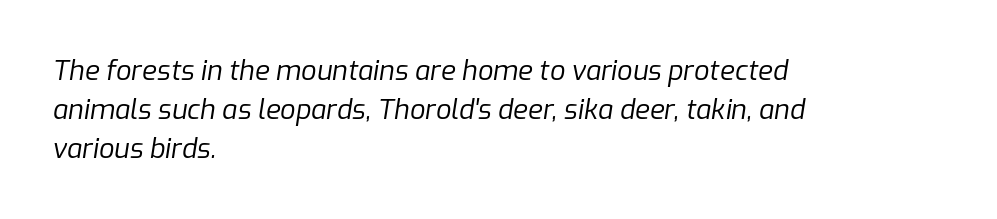
Which margin do the lines hug? The left one — the right edge is uneven. In terms of letterspacing, this is plain default setting. A typesetter would call this leading conventional body-copy spacing. If you drew a line through each stem, it would be angled. Summary of weight: not heavy and not bold. Type without underlining.
